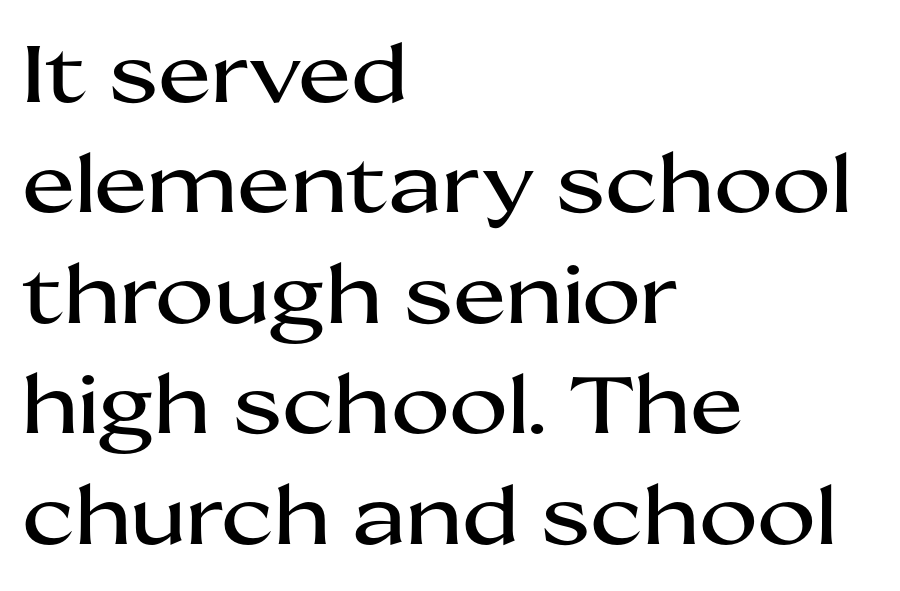
{"italic": "no", "width": "wide", "stroke_contrast": "medium", "x_height": "medium", "monospaced": "no", "underline": "no", "align": "left", "line_spacing": "normal", "line_spacing_ratio": 1.38, "letter_spacing": "normal", "letter_spacing_em": 0.0, "glyph_px": 80}
